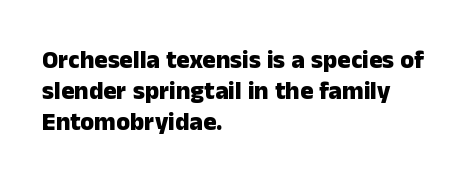
Caption: standard tracking, unaltered. Weight: bold. Line beginnings align vertically; line endings do not. The type sits square on the baseline with zero lean.
